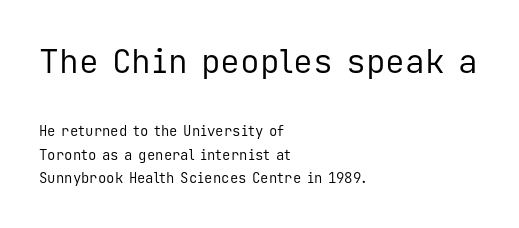
{"serif": "no", "italic": "no", "bold": "no", "weight": "regular", "width": "normal", "stroke_contrast": "low", "x_height": "medium", "monospaced": "yes", "underline": "no", "align": "left", "line_spacing": "normal", "line_spacing_ratio": 1.69, "letter_spacing": "normal", "letter_spacing_em": 0.0, "larger_block": "first", "size_ratio": 2.36, "glyph_px": 33}
